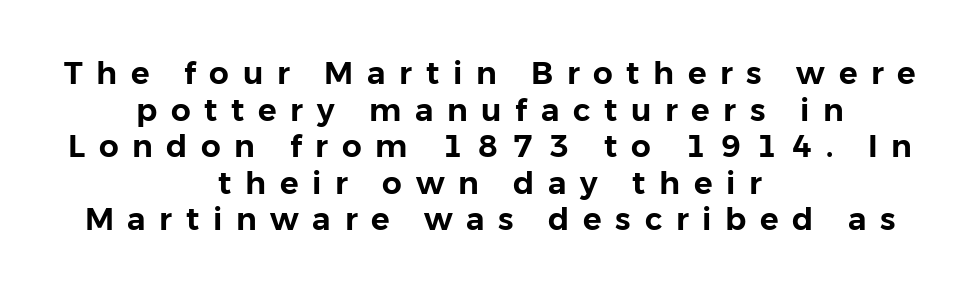
{"serif": "no", "italic": "no", "width": "normal", "stroke_contrast": "low", "x_height": "medium", "monospaced": "no", "underline": "no", "align": "center", "line_spacing_ratio": 1.18, "letter_spacing": "wide", "letter_spacing_em": 0.44, "glyph_px": 31}
